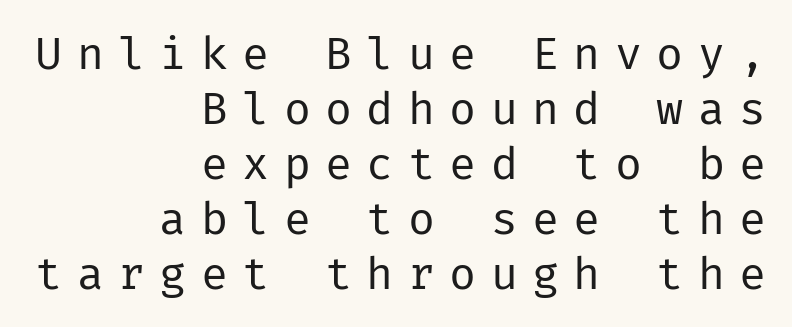
{"serif": "no", "italic": "no", "bold": "no", "weight": "regular", "width": "normal", "stroke_contrast": "low", "x_height": "medium", "underline": "no", "align": "right", "line_spacing_ratio": 1.22, "letter_spacing": "wide", "letter_spacing_em": 0.32, "glyph_px": 45}
